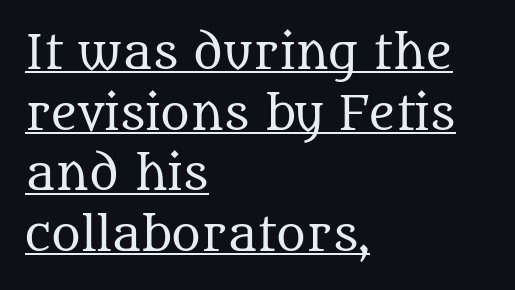
{"serif": "yes", "italic": "no", "bold": "no", "weight": "regular", "width": "normal", "stroke_contrast": "medium", "x_height": "large", "monospaced": "no", "underline": "yes", "align": "left", "line_spacing": "normal", "line_spacing_ratio": 1.35, "letter_spacing": "normal", "letter_spacing_em": 0.0, "glyph_px": 45}
